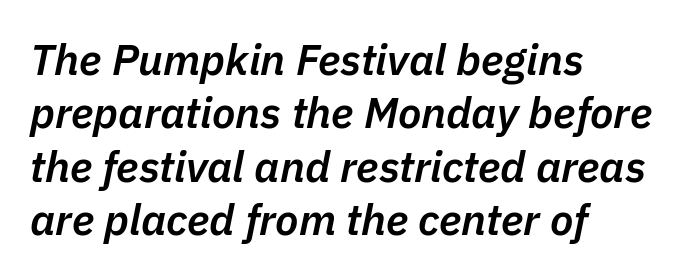
{"italic": "yes", "lean": "right", "slant_degrees": 11, "bold": "semi", "weight": "semibold", "width": "normal", "stroke_contrast": "low", "x_height": "medium", "monospaced": "no", "underline": "no", "align": "left", "line_spacing_ratio": 1.24, "letter_spacing": "normal", "letter_spacing_em": 0.0, "glyph_px": 43}
